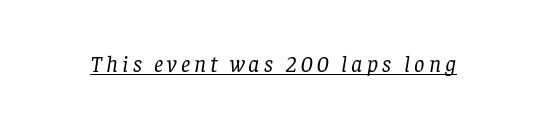
A quiet, ordinary-to-light weight characterises the typeface. It's the slanting kind of type. The specimen includes a rule beneath the text block's lines.
